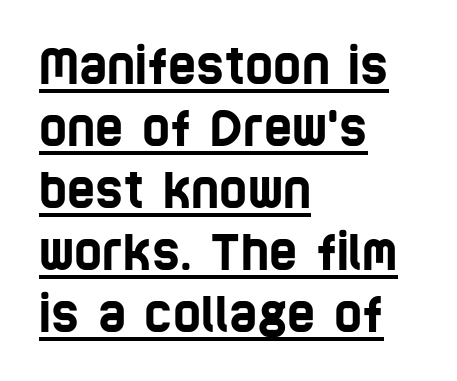
The image shows 48 px condensed sans-serif type; set left-aligned, normal line spacing (1.29x), normal letter spacing, underlined; low stroke contrast and a large x-height.
